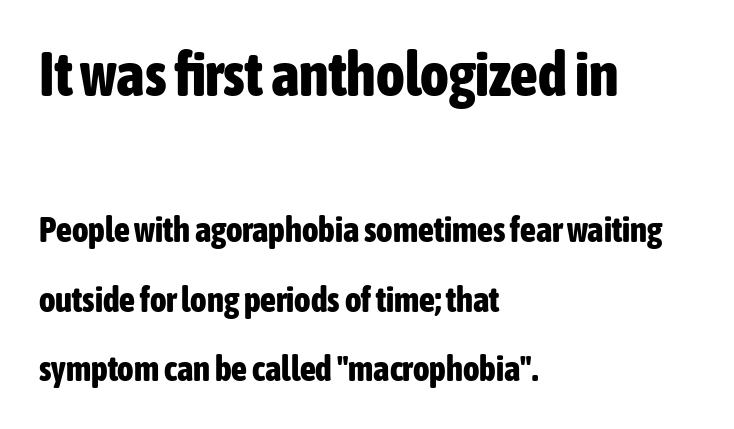
Spacing verdict: proportional, widths tailored to each character. Visually, the top section dominates because its glyphs are scaled up. Regarding serifs, this sample does without them. Unlike italic type, these characters show no tilt at all. Its strokes are broad and dark, the hallmark of bold type.
